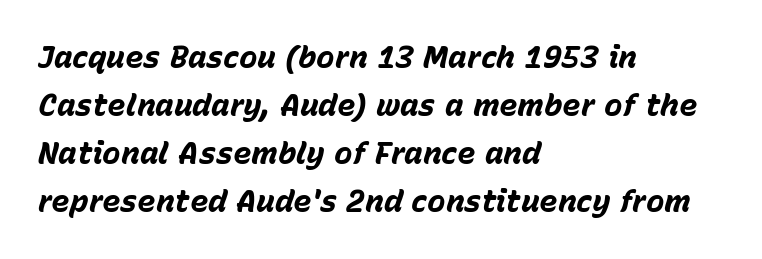
{"italic": "yes", "lean": "right", "slant_degrees": 15, "bold": "yes", "weight": "bold", "width": "normal", "stroke_contrast": "low", "x_height": "medium", "monospaced": "no", "underline": "no", "align": "left", "line_spacing": "normal", "line_spacing_ratio": 1.55, "letter_spacing": "normal", "letter_spacing_em": 0.0, "glyph_px": 31}
